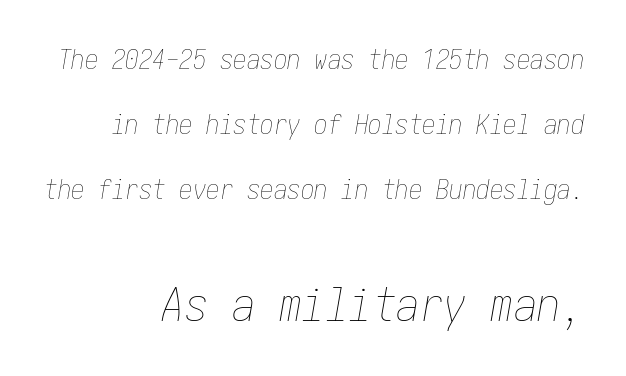
The vertical gap from one line to the next is large. The baseline area is clear. The font's italic variant was chosen for this text. Leftover space on each line is placed entirely before the opening word. The cut favours lightness, reaching ordinary text weight at its darkest.
